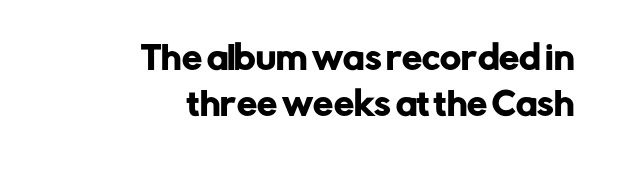
The glyphs in this specimen are sans serif. One glance says typical: line gaps are just what's usual. A flush-right, rag-left setting is used for this passage. Has an underline been added? It has not.
